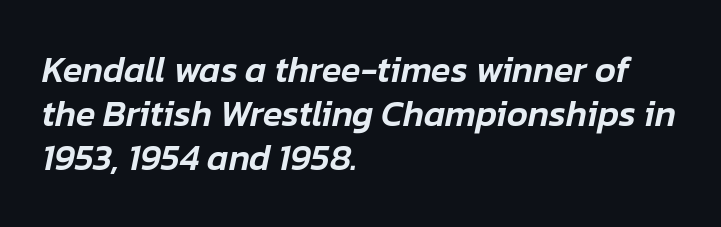
The specimen reads as italic at a glance. The rag falls on the right side of this text block. Only glyphs here, with clear space below each row. Varying glyph widths throughout — classic text-font behaviour. No extra tracking has been applied to these lines.
